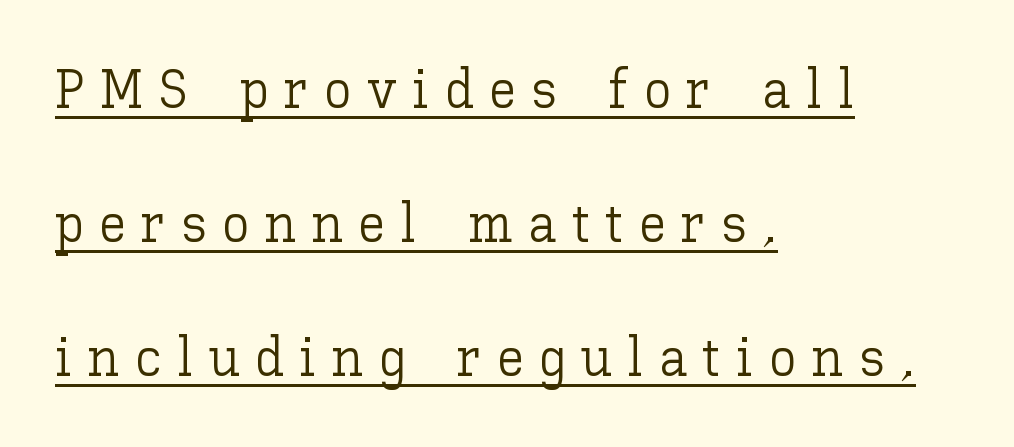
Q: Is the text bold? A: No.
Q: Is the text italic (slanted)? A: No, it is upright.
Q: Is the text underlined? A: Yes.
Q: How is the paragraph aligned? A: Left-aligned.
Q: Is the spacing between letters normal or unusually wide? A: Unusually wide.
Q: Is the spacing between lines tight, normal or loose? A: Loose.
Q: Width (condensed, normal, or wide)? A: Normal.
Q: Stroke contrast? A: Low.
Q: x-height? A: Medium.
Q: Monospaced? A: No.
